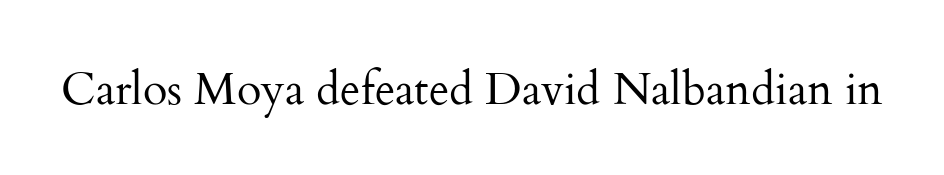
The image shows 45 px regular-weight serif type, upright; set normal letter spacing, not underlined; medium stroke contrast and a small x-height.
